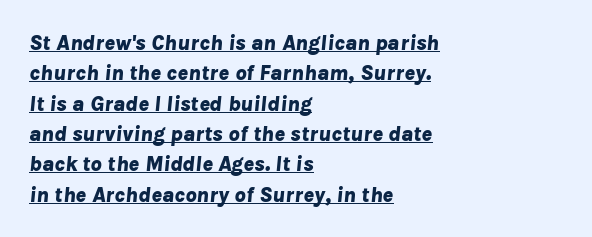
Q: Is the text bold? A: Yes.
Q: Is the text italic (slanted)? A: Yes, it leans right by about 8 degrees.
Q: Is the text underlined? A: Yes.
Q: How is the paragraph aligned? A: Left-aligned.
Q: Is the spacing between letters normal or unusually wide? A: Normal.
Q: Is the spacing between lines tight, normal or loose? A: Normal.
